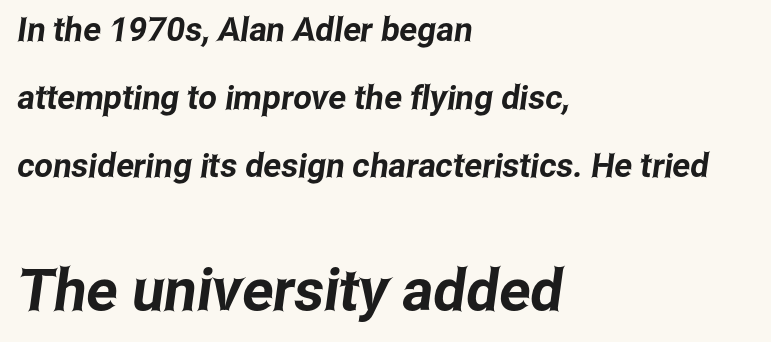
Q: Is the typeface a serif or a sans-serif typeface? A: Sans-serif.
Q: Is the text underlined? A: No.
Q: How is the paragraph aligned? A: Left-aligned.
Q: Is the spacing between letters normal or unusually wide? A: Normal.
Q: Is the spacing between lines tight, normal or loose? A: Loose.
Q: Which block of text is set in a larger size, the first (top) or the second (bottom)? A: The second (bottom) one.
Q: Width (condensed, normal, or wide)? A: Condensed.
Q: Stroke contrast? A: Low.
Q: x-height? A: Medium.
Q: Monospaced? A: No.
